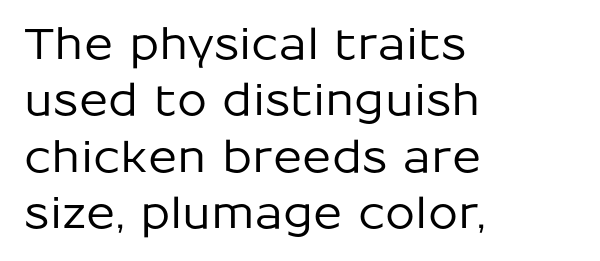
The image shows 43 px sans-serif type, upright; set left-aligned, normal line spacing (1.31x), normal letter spacing, not underlined; low stroke contrast and a medium x-height.
